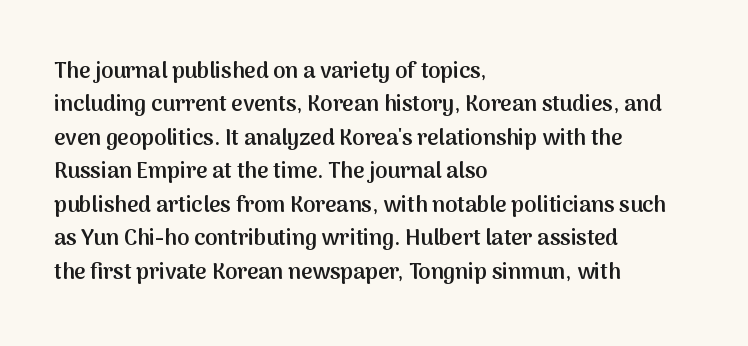
Rows of type keep a routine distance in the vertical direction. Default kerning and tracking; the words read as compact shapes. The font's upright variant was chosen for this text. As a designer I'd log this as weight 600, semibold. The string is rendered with underlining switched off.
